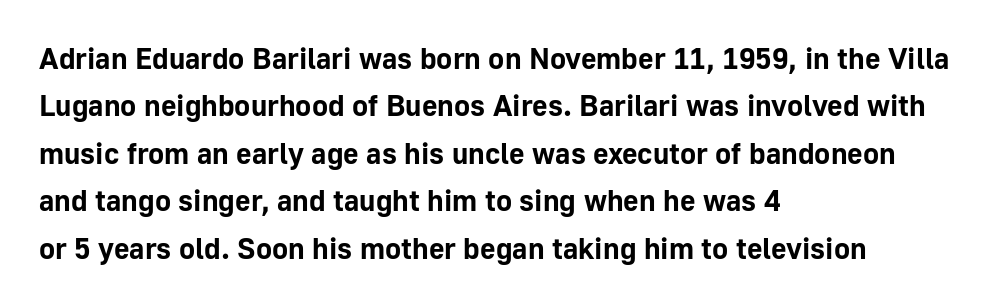
{"serif": "no", "italic": "no", "bold": "yes", "weight": "bold", "width": "normal", "stroke_contrast": "low", "x_height": "medium", "monospaced": "no", "underline": "no", "align": "left", "line_spacing": "normal", "line_spacing_ratio": 1.58, "letter_spacing": "normal", "letter_spacing_em": 0.0, "glyph_px": 30}
